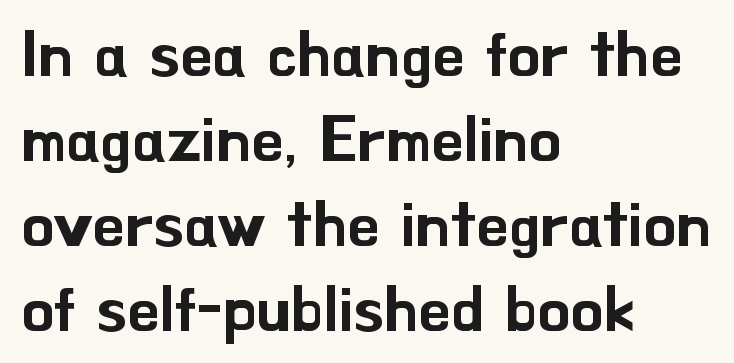
Note: no serifs on the glyphs. Leading: standard. The foot of each line stays bare and open. A roman cut, with each character standing at attention. Varying glyph widths throughout — classic text-font behaviour. This rendering leaves character spacing at its baseline value.
